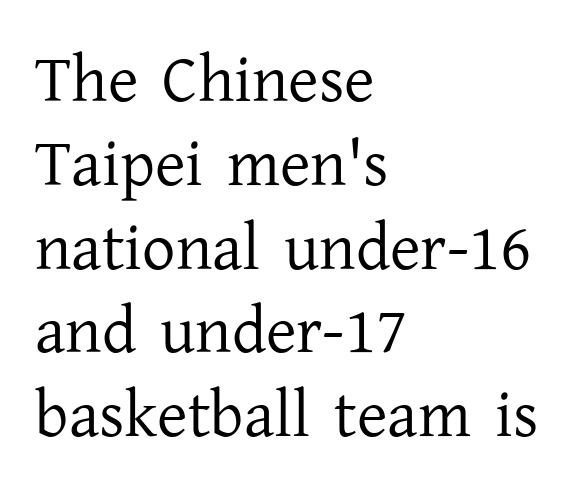
The image shows 66 px regular-weight serif type, upright; set left-aligned, normal line spacing (1.27x), normal letter spacing, not underlined; low stroke contrast and a medium x-height.
